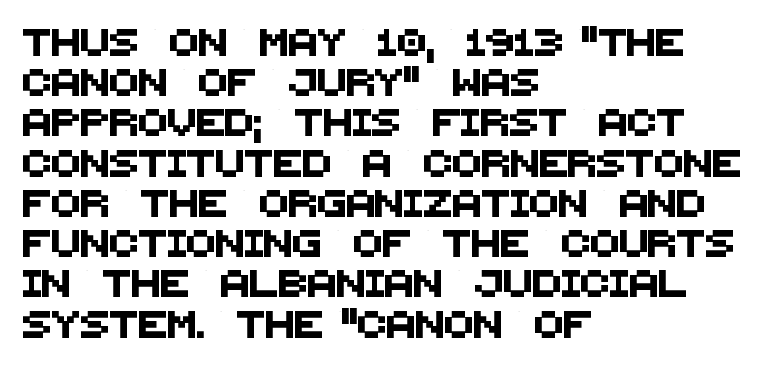
One glance says typical: line gaps are just what's usual. You could call the tracking neutral — neither tight nor loose. This rendering uses left alignment, leaving the right contour irregular. Quick note: underline off.
